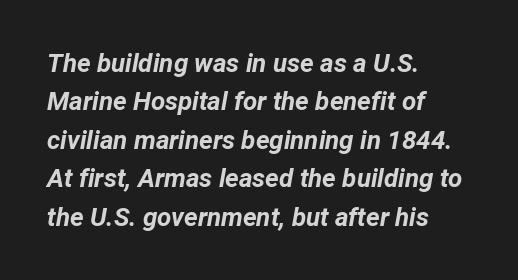
{"italic": "yes", "lean": "right", "slant_degrees": 12, "bold": "yes", "underline": "no", "align": "left", "line_spacing": "normal", "line_spacing_ratio": 1.48, "letter_spacing": "normal", "letter_spacing_em": 0.0, "glyph_px": 26}
